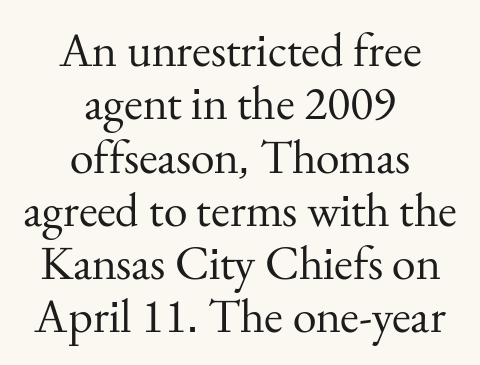
Ascenders rise straight up at ninety degrees. Any mark beneath the type? The region is blank. Think of a printed novel: that variable character pitch is what you see here. Does the copy run flush right? No — it is centered line by line. What kind of face is this? One with serifs.
